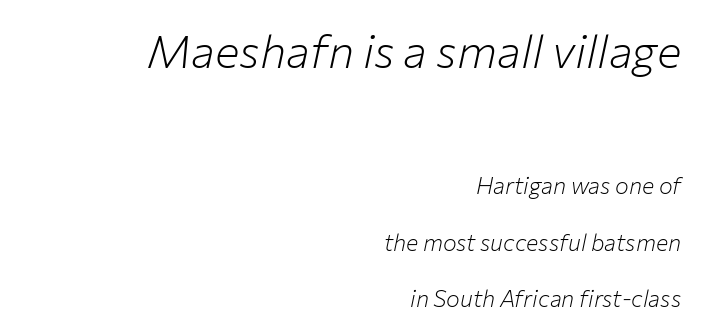
Yep, that's italic — everything's leaning. Weight: in the light-to-regular range. The setting favours the right margin, as signatures and pull-quotes sometimes do. Do the characters align in a grid? No, the font is proportional. Nobody drew a line under any word here. Vertically, the passage feels expansive, rows floating well apart.
